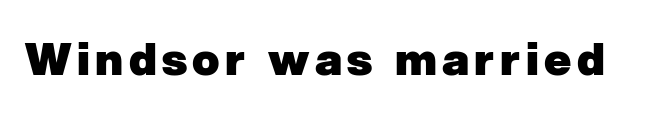
{"serif": "no", "bold": "yes", "weight": "heavy", "width": "normal", "stroke_contrast": "low", "x_height": "medium", "monospaced": "no", "underline": "no", "glyph_px": 45}
